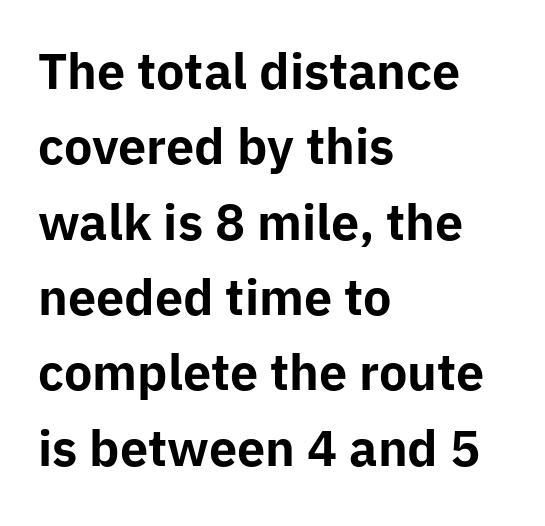
Is the letter spacing exaggerated? No — it looks like the ordinary default. The characters display no serif detailing; their extremities are plain. Has an underline been added? It has not. Here the designer chose a conventional face with non-uniform glyph widths.
